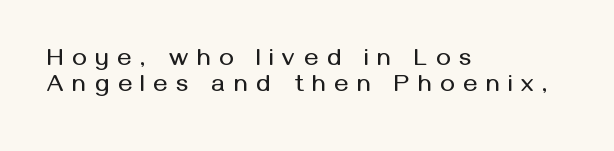
{"italic": "no", "underline": "no", "align": "left", "line_spacing": "tight", "line_spacing_ratio": 1.09, "letter_spacing": "wide", "letter_spacing_em": 0.37, "glyph_px": 24}
